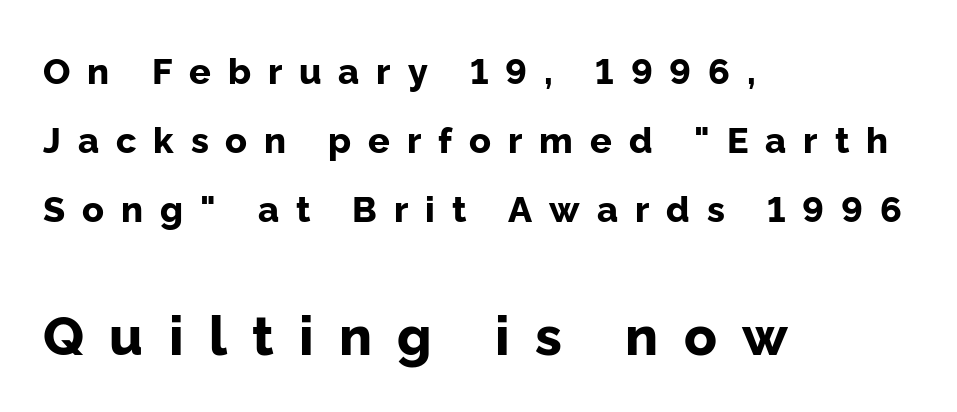
Q: Is the text bold? A: Yes.
Q: Is the text italic (slanted)? A: No, it is upright.
Q: Is the typeface a serif or a sans-serif typeface? A: Sans-serif.
Q: Is the text underlined? A: No.
Q: How is the paragraph aligned? A: Left-aligned.
Q: Is the spacing between letters normal or unusually wide? A: Unusually wide.
Q: Is the spacing between lines tight, normal or loose? A: Loose.
Q: Which block of text is set in a larger size, the first (top) or the second (bottom)? A: The second (bottom) one.
Q: Width (condensed, normal, or wide)? A: Normal.
Q: Stroke contrast? A: Low.
Q: x-height? A: Medium.
Q: Monospaced? A: No.
